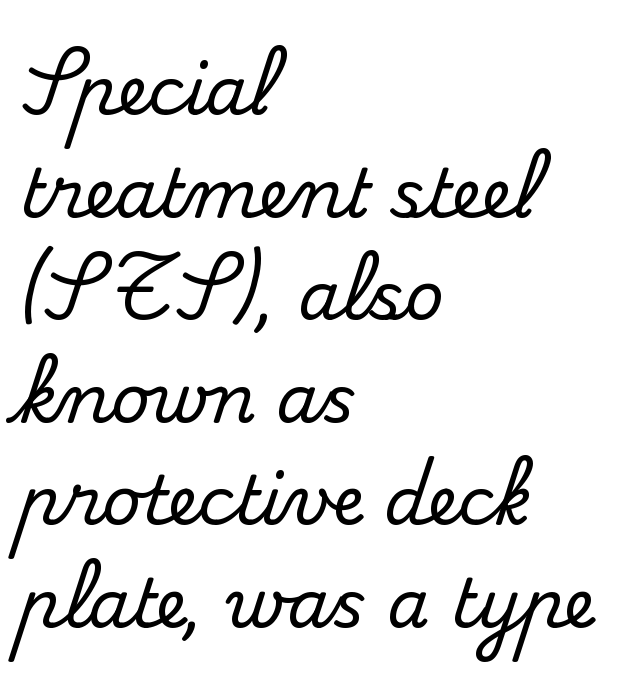
{"width": "normal", "stroke_contrast": "medium", "x_height": "small", "monospaced": "no", "underline": "no", "align": "left", "line_spacing": "normal", "line_spacing_ratio": 1.53, "letter_spacing": "normal", "letter_spacing_em": 0.0, "glyph_px": 67}
